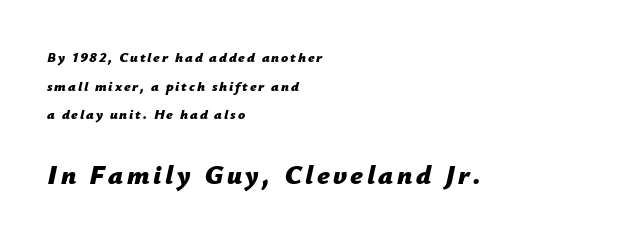
Q: Is the text bold? A: Yes.
Q: Is the text italic (slanted)? A: Yes, it leans right by about 12 degrees.
Q: Is the text underlined? A: No.
Q: How is the paragraph aligned? A: Left-aligned.
Q: Is the spacing between lines tight, normal or loose? A: Loose.
Q: Which block of text is set in a larger size, the first (top) or the second (bottom)? A: The second (bottom) one.
